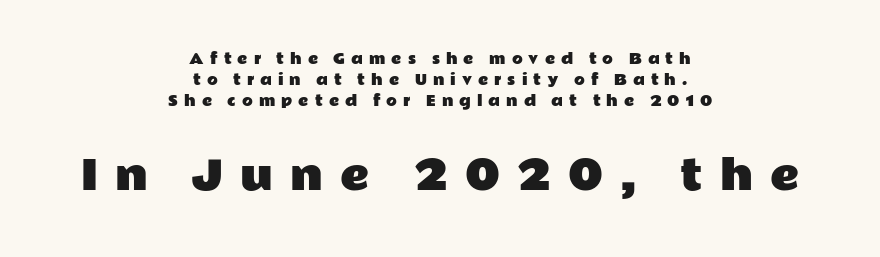
This sample keeps an unexceptional amount of space between lines. The tracking jumps out immediately: characters are airy and widely separated. The face used here appears at its bigger size in the lower chunk. I'd call this a sans setting — the letters go barefoot.
